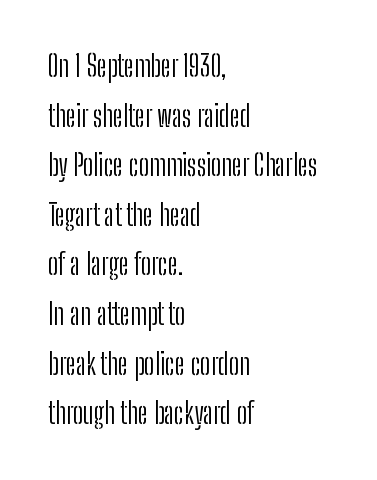
{"serif": "no", "italic": "no", "bold": "no", "weight": "light", "width": "condensed", "stroke_contrast": "low", "x_height": "medium", "monospaced": "no", "underline": "no", "align": "left", "line_spacing_ratio": 1.71, "letter_spacing": "normal", "letter_spacing_em": 0.0, "glyph_px": 29}
